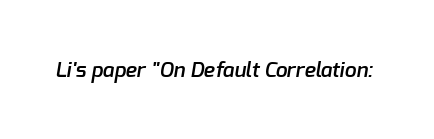
The image shows 21 px text type; set normal letter spacing, not underlined.
